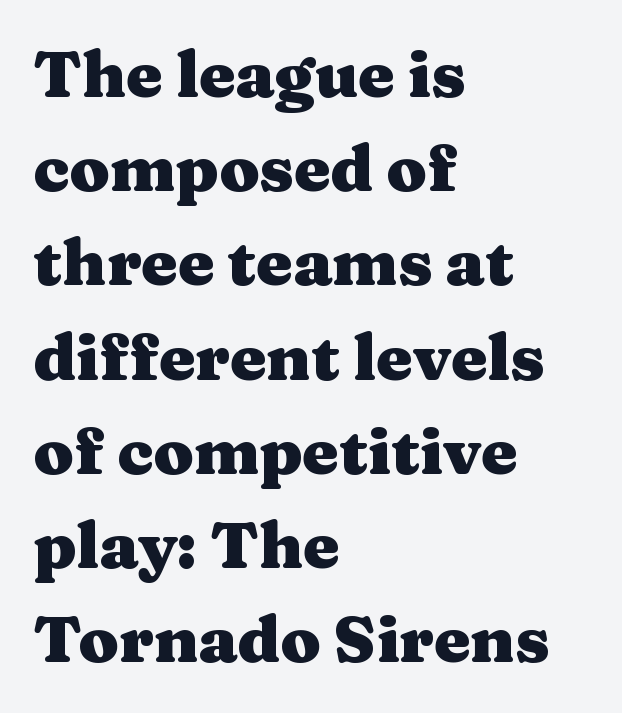
The image shows 65 px heavy, wide serif type, upright; set left-aligned, normal line spacing (1.45x), normal letter spacing, not underlined; medium stroke contrast and a medium x-height.
